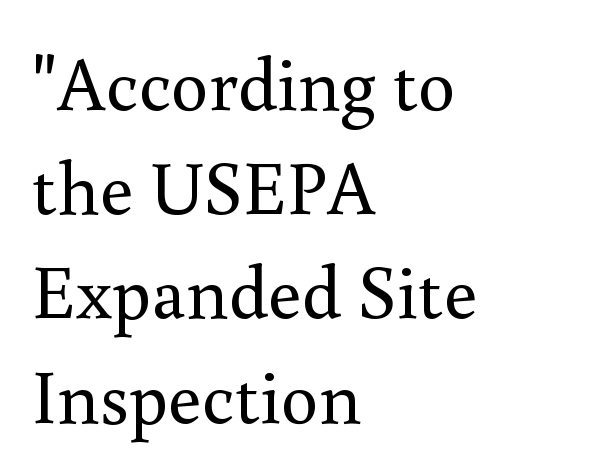
{"serif": "yes", "italic": "no", "bold": "no", "weight": "regular", "width": "normal", "stroke_contrast": "medium", "x_height": "small", "monospaced": "no", "underline": "no", "align": "left", "line_spacing": "normal", "line_spacing_ratio": 1.39, "letter_spacing": "normal", "letter_spacing_em": 0.0, "glyph_px": 75}
